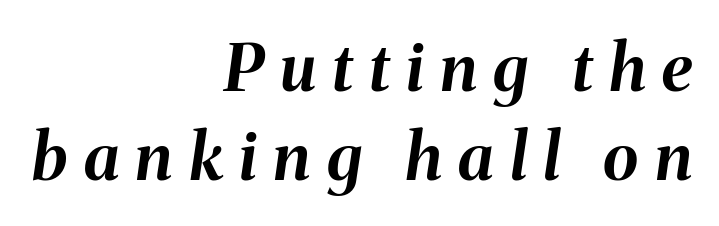
Right-aligned paragraph, ragged on the left. Characters are canted at an angle relative to the baseline's perpendicular. Students, observe: this is what conventionally led text looks like. Type without underlining. This sample uses expanded letter spacing, leaving extra air between glyphs. Summary of weight: heavy, a full bold.
